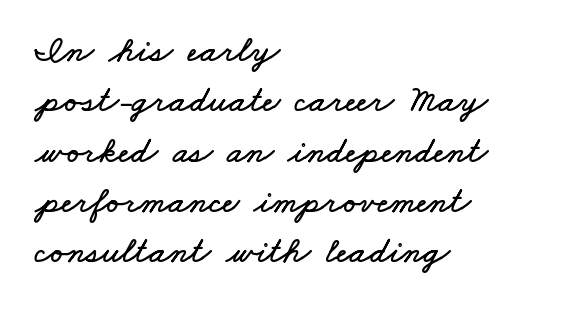
The image shows 37 px wide type; set left-aligned, normal line spacing (1.36x), normal letter spacing, not underlined; low stroke contrast and a small x-height.
